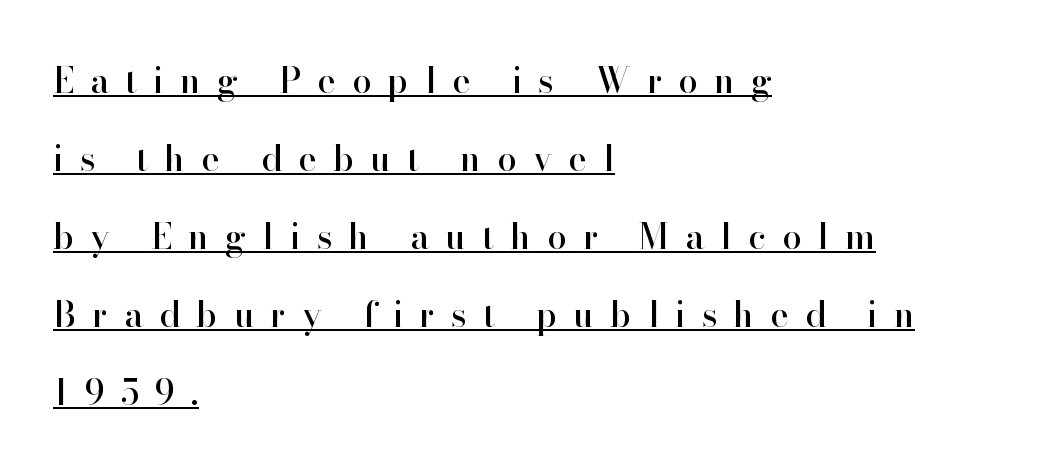
Here the glyphs are tracked loosely, breaking word shapes into spaced letters. Do the characters align in a grid? No, the font is proportional. Is this a sans? No — the strokes have serifs. The passage shown is underscored from start to finish. The specimen reads as upright at a glance. Horizontal bands of white between lines are thick stripes.
